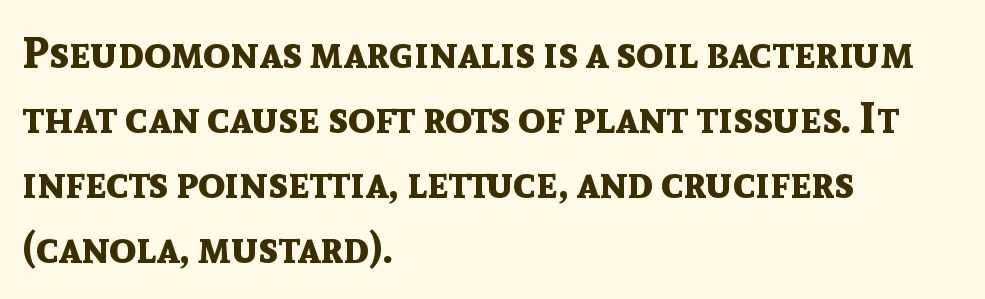
The image shows 44 px bold sans-serif type, upright; set left-aligned, normal line spacing (1.48x), normal letter spacing, not underlined; a medium x-height.
